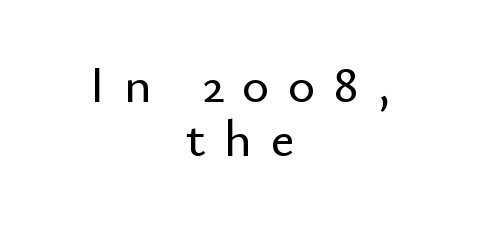
The image shows 52 px sans-serif type, upright; set centered, tight line spacing (1.03x), unusually wide letter spacing (+0.36 em), not underlined; low stroke contrast and a small x-height.
